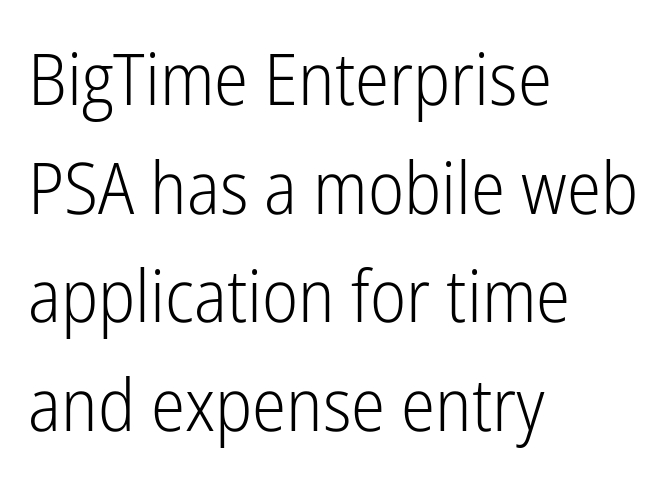
Q: Is the text bold? A: No.
Q: Is the text italic (slanted)? A: No, it is upright.
Q: Is the typeface a serif or a sans-serif typeface? A: Sans-serif.
Q: Is the text underlined? A: No.
Q: How is the paragraph aligned? A: Left-aligned.
Q: Is the spacing between letters normal or unusually wide? A: Normal.
Q: Is the spacing between lines tight, normal or loose? A: Normal.
Q: Width (condensed, normal, or wide)? A: Condensed.
Q: Stroke contrast? A: Low.
Q: x-height? A: Medium.
Q: Monospaced? A: No.
